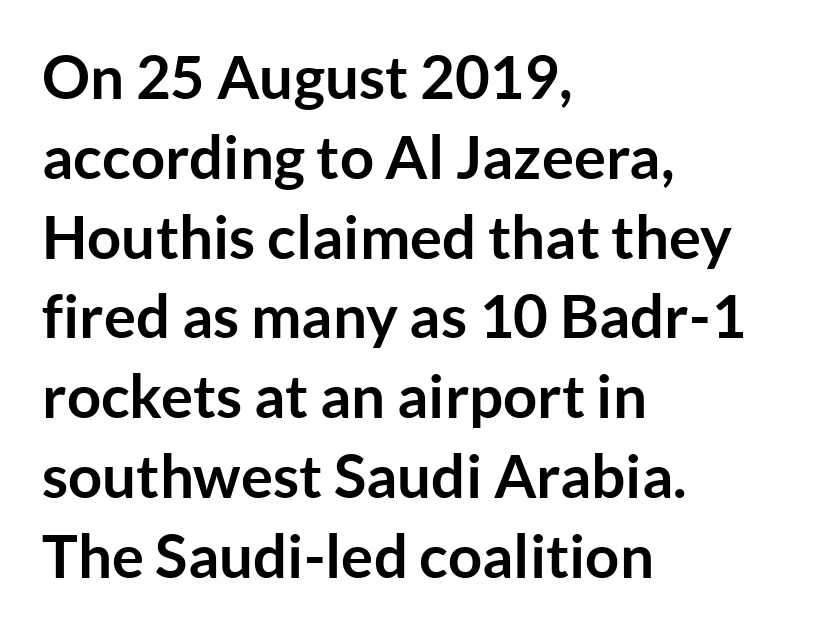
The image shows 60 px semibold sans-serif type, upright; set left-aligned, normal line spacing (1.33x), normal letter spacing, not underlined; low stroke contrast and a medium x-height.
